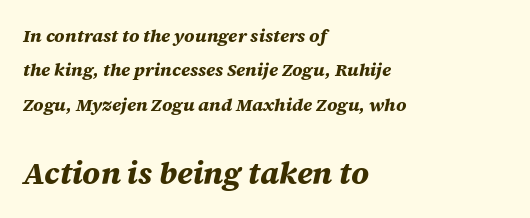
This sample uses an oblique cut, with every glyph tilted off the vertical. One glance says open: line gaps are wider than usual. Varying glyph widths throughout — classic text-font behaviour. This layout puts the modest block above and the oversized block below. The paragraph shown leans on its left margin.
